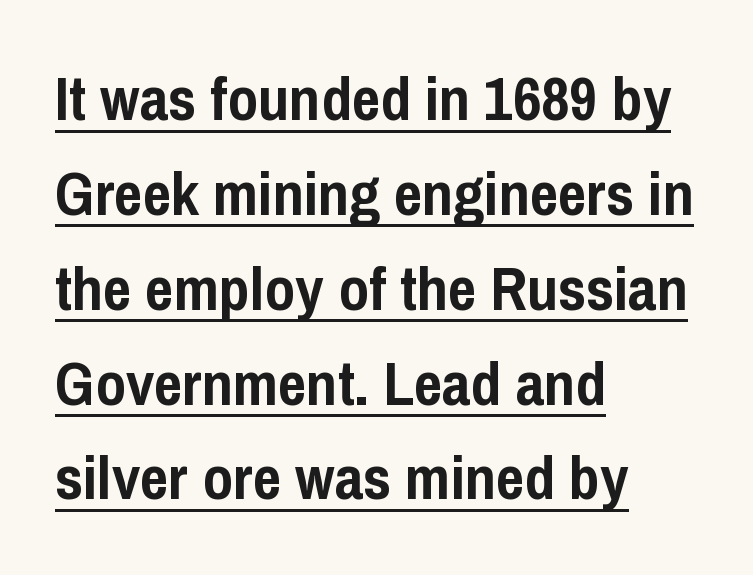
{"serif": "no", "italic": "no", "bold": "yes", "weight": "semibold", "width": "condensed", "stroke_contrast": "low", "x_height": "medium", "monospaced": "no", "underline": "yes", "align": "left", "line_spacing": "normal", "line_spacing_ratio": 1.53, "letter_spacing": "normal", "letter_spacing_em": 0.0, "glyph_px": 62}
